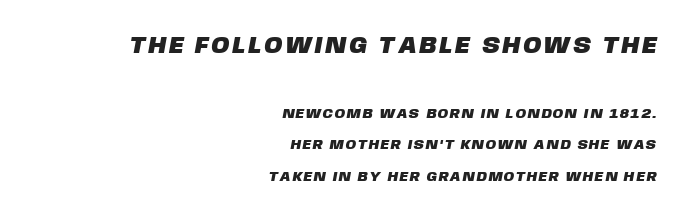
{"underline": "no", "align": "right", "line_spacing": "loose", "line_spacing_ratio": 2.24, "larger_block": "first", "size_ratio": 1.71, "glyph_px": 24}
